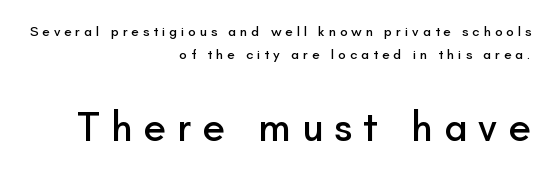
All the whitespace from short lines collects on the left. The space between consecutive lines is moderate. This rendering widens character spacing well past its baseline value. Anything drawn beneath the words? Only blank space. Nope, no serifs anywhere on these letters.
